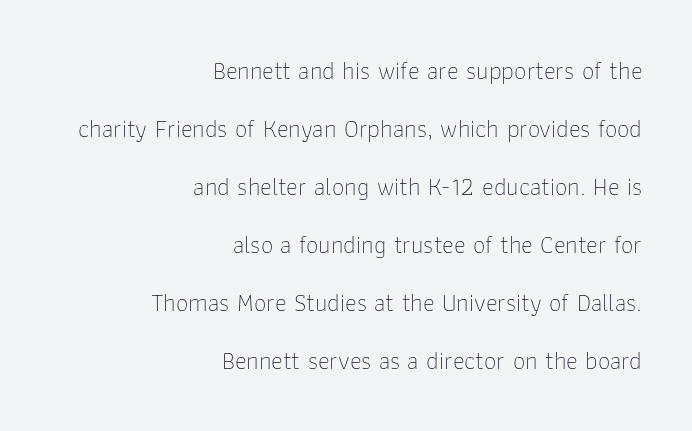
Q: Is the text bold? A: No.
Q: Is the text italic (slanted)? A: No, it is upright.
Q: Is the text underlined? A: No.
Q: How is the paragraph aligned? A: Right-aligned.
Q: Is the spacing between letters normal or unusually wide? A: Normal.
Q: Is the spacing between lines tight, normal or loose? A: Loose.
